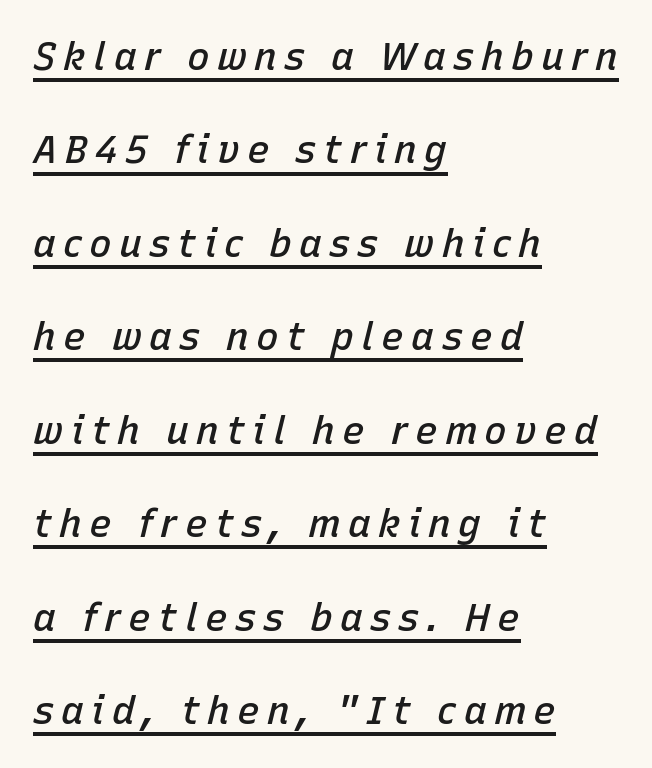
Q: Is the text bold? A: Semi-bold.
Q: Is the text italic (slanted)? A: Yes, it leans right by about 15 degrees.
Q: Is the text underlined? A: Yes.
Q: How is the paragraph aligned? A: Left-aligned.
Q: Is the spacing between lines tight, normal or loose? A: Loose.
Q: Width (condensed, normal, or wide)? A: Normal.
Q: Stroke contrast? A: Low.
Q: x-height? A: Medium.
Q: Monospaced? A: No.
